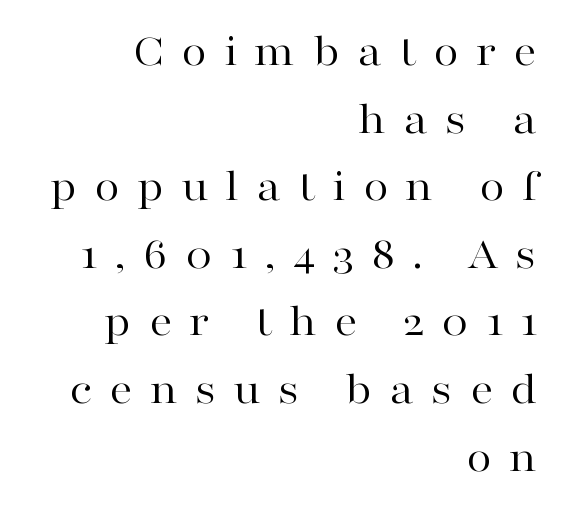
The image shows 46 px regular-weight, wide serif type, upright; set right-aligned, normal line spacing (1.47x), unusually wide letter spacing (+0.37 em), not underlined; high stroke contrast and a medium x-height.
